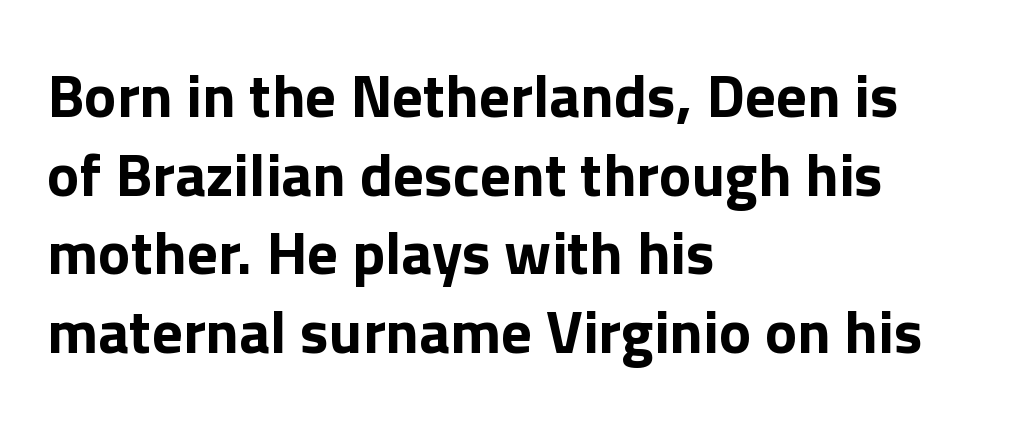
This rendering uses left alignment, leaving the right contour irregular. The gaps between neighbouring characters are ordinary and unremarkable. Classification — sans serif. A roman cut, with each character standing at attention.
